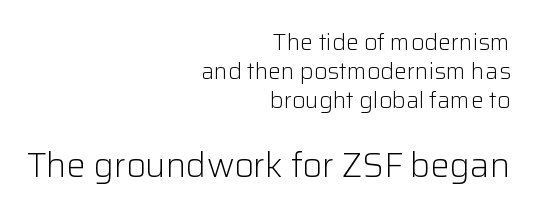
{"serif": "no", "italic": "no", "bold": "no", "weight": "light", "width": "normal", "stroke_contrast": "low", "x_height": "medium", "monospaced": "no", "underline": "no", "align": "right", "line_spacing": "normal", "line_spacing_ratio": 1.27, "letter_spacing": "normal", "letter_spacing_em": 0.0, "larger_block": "second", "size_ratio": 1.48, "glyph_px": 34}
